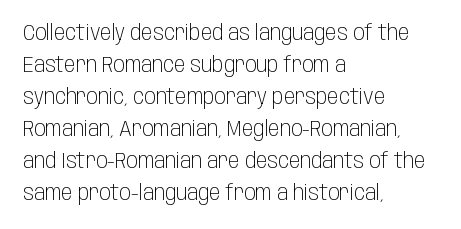
{"italic": "no", "bold": "no", "underline": "no", "align": "left", "line_spacing": "normal", "line_spacing_ratio": 1.52, "letter_spacing": "normal", "letter_spacing_em": 0.0, "glyph_px": 21}
